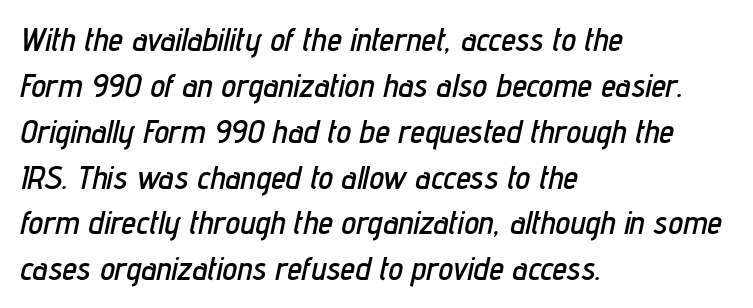
Q: Is the text italic (slanted)? A: Yes, it leans right by about 12 degrees.
Q: Is the text underlined? A: No.
Q: How is the paragraph aligned? A: Left-aligned.
Q: Is the spacing between letters normal or unusually wide? A: Normal.
Q: Is the spacing between lines tight, normal or loose? A: Normal.
Q: Width (condensed, normal, or wide)? A: Condensed.
Q: Stroke contrast? A: Low.
Q: x-height? A: Medium.
Q: Monospaced? A: No.
